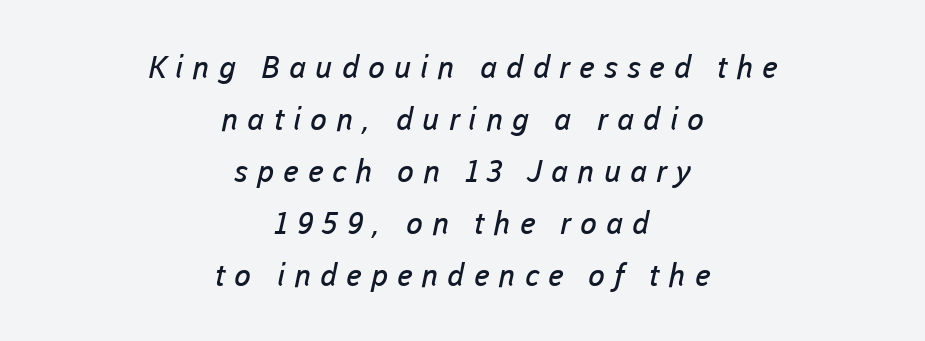
Q: Is the text bold? A: No.
Q: Is the typeface a serif or a sans-serif typeface? A: Sans-serif.
Q: Is the text underlined? A: No.
Q: How is the paragraph aligned? A: Centered.
Q: Is the spacing between letters normal or unusually wide? A: Unusually wide.
Q: Is the spacing between lines tight, normal or loose? A: Normal.
Q: Width (condensed, normal, or wide)? A: Normal.
Q: Stroke contrast? A: Low.
Q: x-height? A: Medium.
Q: Monospaced? A: No.
